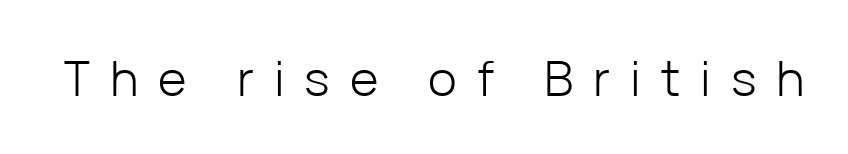
Ascenders rise straight up at ninety degrees. The passage shown is typed in a proportional face where columns would drift. The characters are drawn with everyday or finer stroke widths. The gaps between neighbouring characters are conspicuously large. The letters carry no serifs — their stems end cleanly without finishing strokes.
